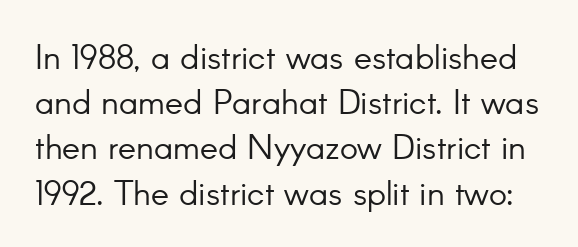
{"serif": "no", "italic": "no", "bold": "no", "weight": "light", "width": "normal", "stroke_contrast": "low", "x_height": "small", "monospaced": "no", "underline": "no", "line_spacing": "normal", "line_spacing_ratio": 1.33, "letter_spacing": "normal", "letter_spacing_em": 0.0, "glyph_px": 34}
